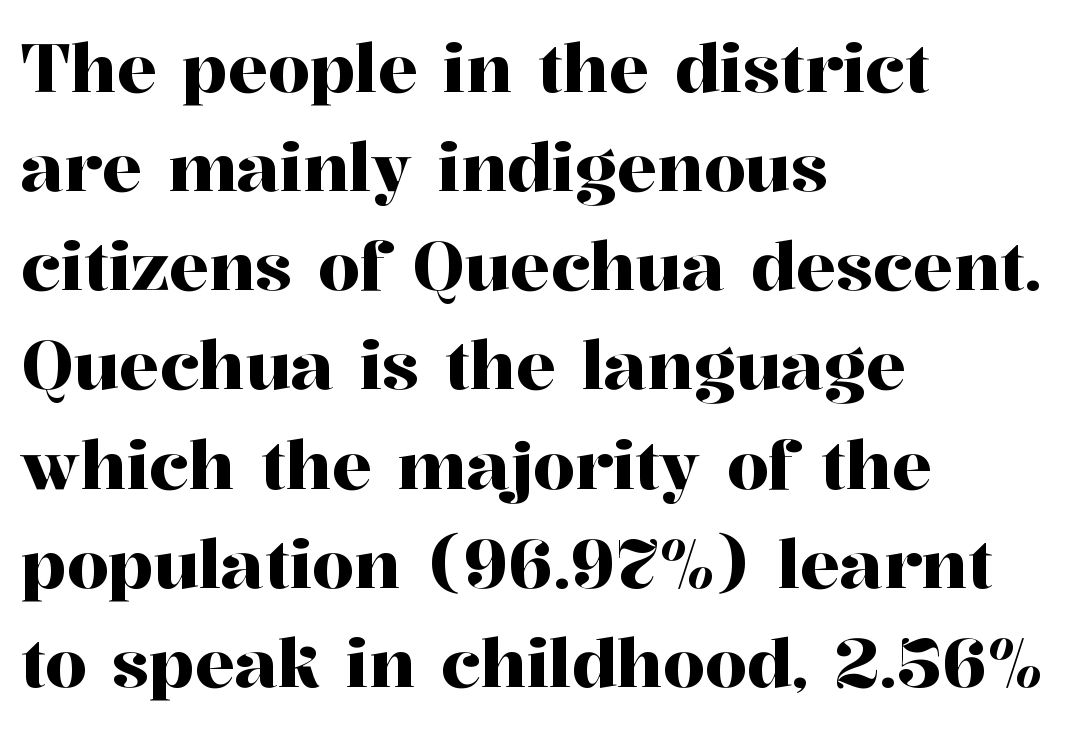
{"serif": "yes", "italic": "no", "width": "normal", "stroke_contrast": "high", "x_height": "medium", "monospaced": "no", "underline": "no", "align": "left", "line_spacing": "normal", "line_spacing_ratio": 1.48, "letter_spacing": "normal", "letter_spacing_em": 0.0, "glyph_px": 67}
